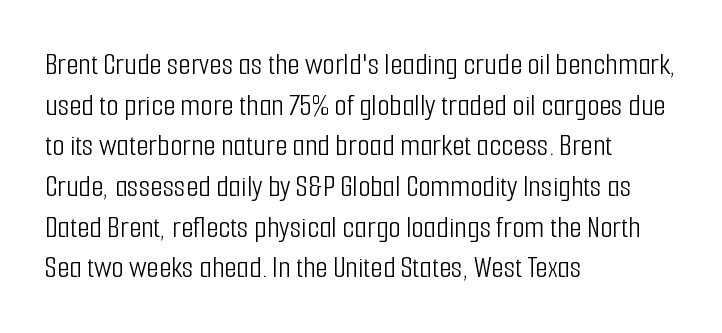
The image shows 32 px light, condensed sans-serif type, upright; set left-aligned, normal line spacing (1.27x), normal letter spacing, not underlined; low stroke contrast and a medium x-height.
